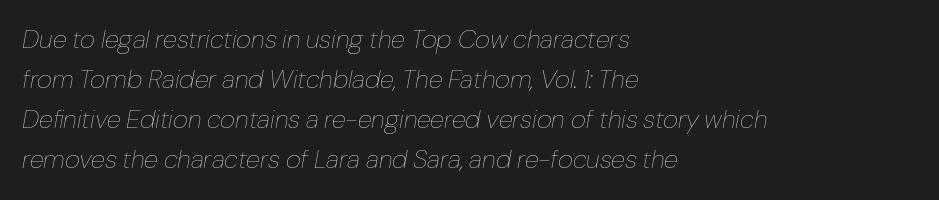
{"italic": "yes", "lean": "right", "slant_degrees": 10, "bold": "no", "underline": "no", "align": "left", "line_spacing": "normal", "line_spacing_ratio": 1.54, "letter_spacing": "normal", "letter_spacing_em": 0.0, "glyph_px": 26}
